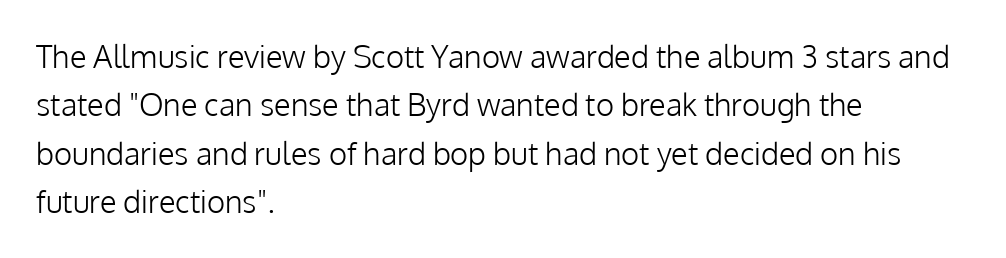
{"serif": "no", "italic": "no", "bold": "no", "weight": "light", "width": "normal", "stroke_contrast": "low", "x_height": "medium", "monospaced": "no", "underline": "no", "align": "left", "line_spacing": "normal", "line_spacing_ratio": 1.56, "letter_spacing": "normal", "letter_spacing_em": 0.0, "glyph_px": 31}
